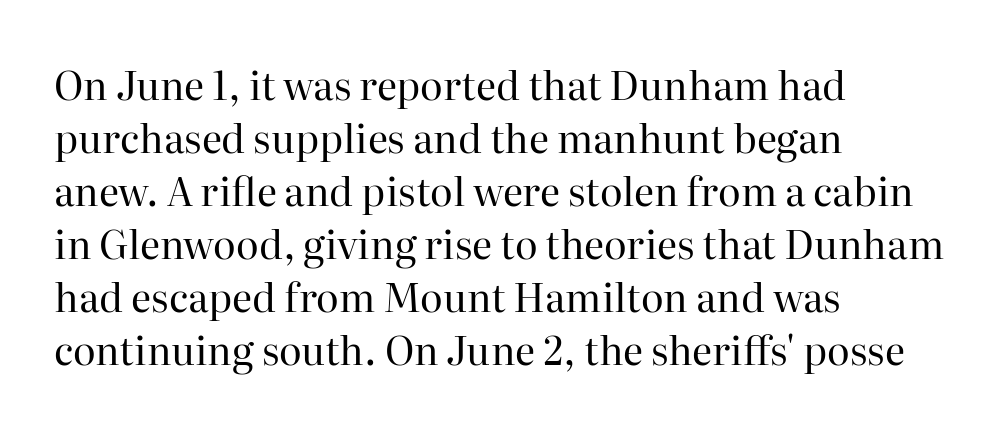
You could not count columns in this text — the font is proportionally spaced. Ascenders rise straight up at ninety degrees. Between one letter and the next there's only the usual sliver of space. Any mark beneath the type? The region is blank. Quick note: interline space is typical.
